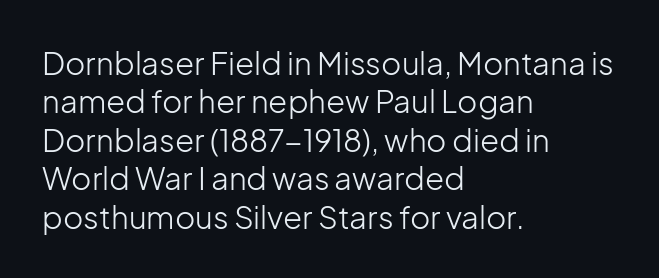
Leftover space on each line is placed entirely after the last word. The letterforms sit at book weight or below. You can tell it's not italic because the verticals are truly vertical. The glyphs are unaccompanied by any horizontal stroke below them. Regarding serifs, this sample does without them.
